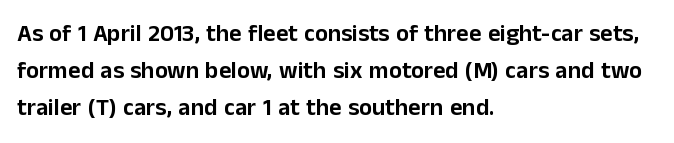
{"italic": "no", "underline": "no", "align": "left", "line_spacing": "normal", "line_spacing_ratio": 1.54, "letter_spacing": "normal", "letter_spacing_em": 0.0, "glyph_px": 24}
